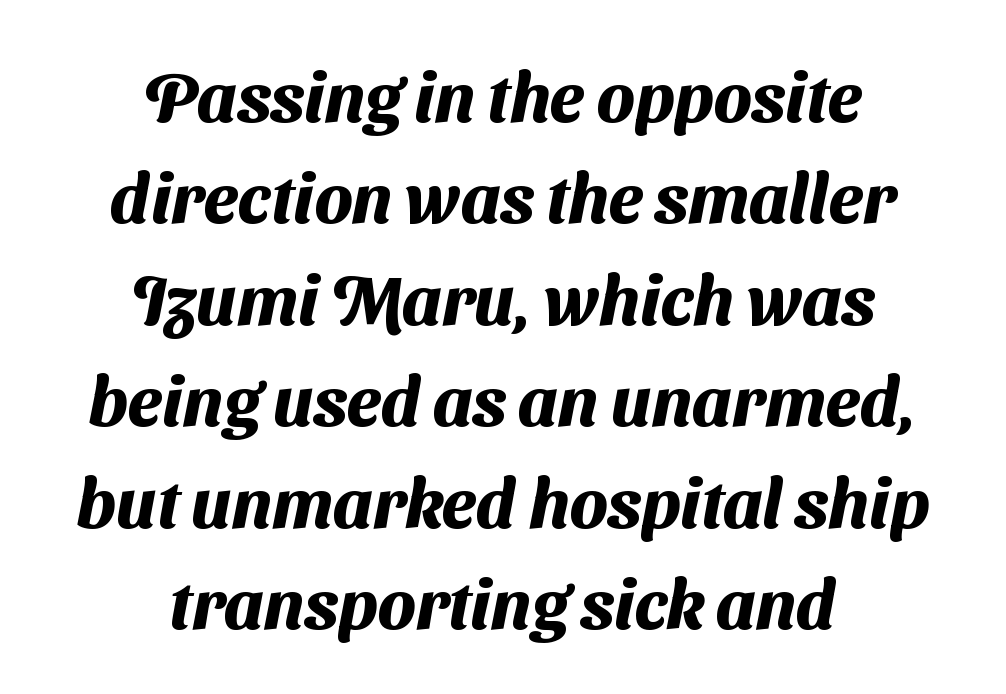
Q: Is the text bold? A: Yes.
Q: Is the typeface a serif or a sans-serif typeface? A: Sans-serif.
Q: Is the text underlined? A: No.
Q: How is the paragraph aligned? A: Centered.
Q: Is the spacing between letters normal or unusually wide? A: Normal.
Q: Is the spacing between lines tight, normal or loose? A: Normal.
Q: Width (condensed, normal, or wide)? A: Normal.
Q: Stroke contrast? A: Medium.
Q: x-height? A: Medium.
Q: Monospaced? A: No.
